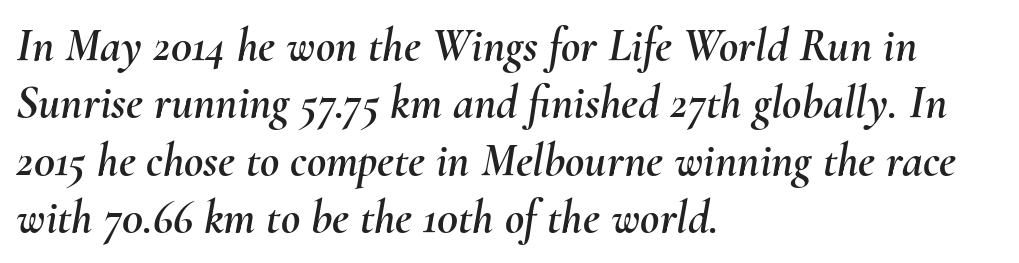
{"italic": "yes", "lean": "right", "slant_degrees": 10, "width": "normal", "stroke_contrast": "medium", "x_height": "small", "monospaced": "no", "underline": "no", "align": "left", "line_spacing_ratio": 1.22, "letter_spacing": "normal", "letter_spacing_em": 0.0, "glyph_px": 47}
